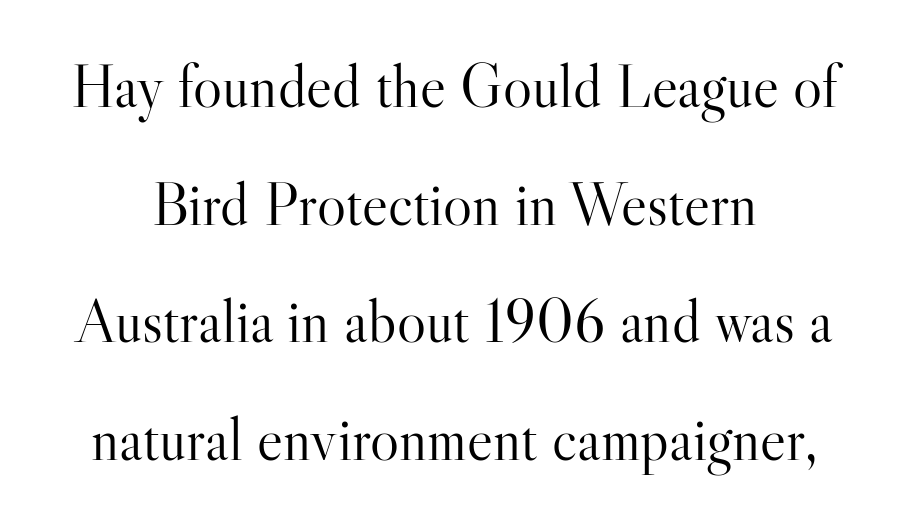
The image shows 61 px light serif type, upright; set loose line spacing (1.93x), normal letter spacing, not underlined; high stroke contrast and a small x-height.
